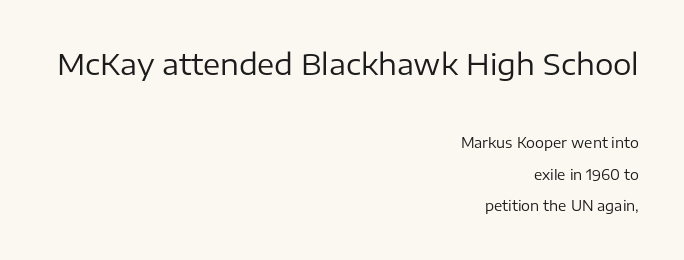
Q: Is the text bold? A: No.
Q: Is the text italic (slanted)? A: No, it is upright.
Q: Is the typeface a serif or a sans-serif typeface? A: Sans-serif.
Q: Is the text underlined? A: No.
Q: How is the paragraph aligned? A: Right-aligned.
Q: Is the spacing between letters normal or unusually wide? A: Normal.
Q: Is the spacing between lines tight, normal or loose? A: Loose.
Q: Which block of text is set in a larger size, the first (top) or the second (bottom)? A: The first (top) one.
Q: Width (condensed, normal, or wide)? A: Normal.
Q: Stroke contrast? A: Low.
Q: x-height? A: Medium.
Q: Monospaced? A: No.
